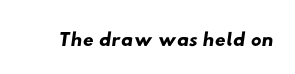
{"serif": "no", "width": "wide", "stroke_contrast": "low", "x_height": "small", "monospaced": "no", "underline": "no", "letter_spacing": "normal", "letter_spacing_em": 0.0, "glyph_px": 30}
